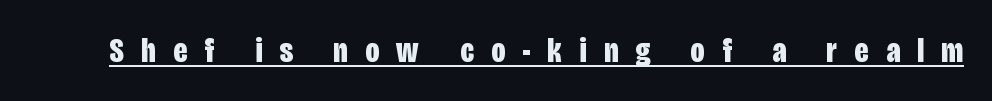
Honestly, the underline is the first thing you notice here. The passage shown is emphatically bold. The characters display no serif detailing; their extremities are plain. What stands out about the letter spacing? Its width — letters are far apart.
